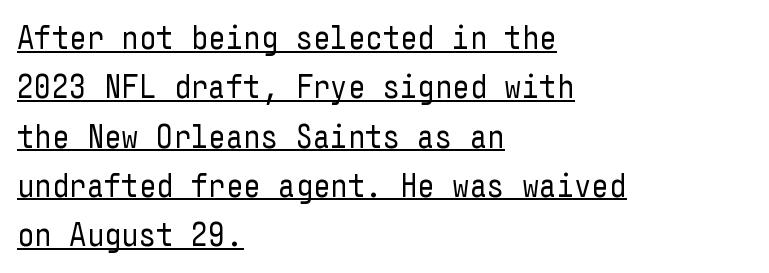
The image shows 34 px regular-weight, condensed sans-serif type, upright; set left-aligned, normal line spacing (1.45x), normal letter spacing, underlined; low stroke contrast and a medium x-height.
